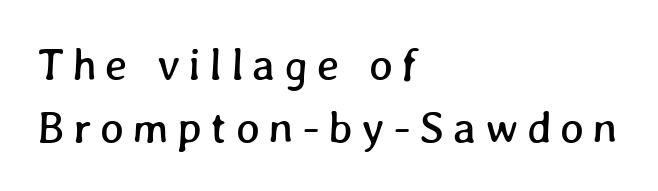
The image shows 45 px text type; set left-aligned, normal line spacing (1.39x), not underlined; low stroke contrast and a medium x-height.
